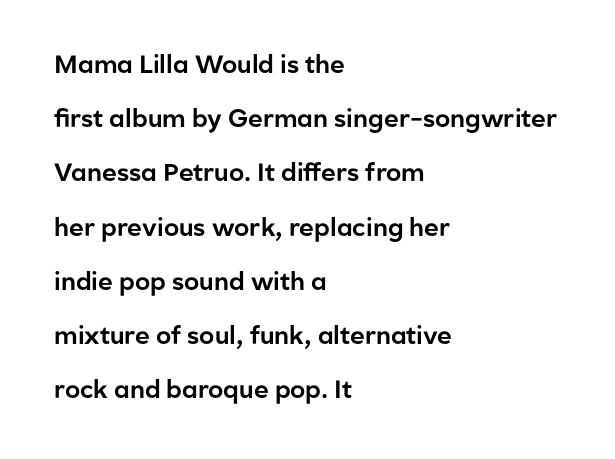
Each new line begins a long way beneath the previous one. Default kerning and tracking; the words read as compact shapes. In CSS terms this would be text-align: left. Every character sits straight up, as roman type does.
